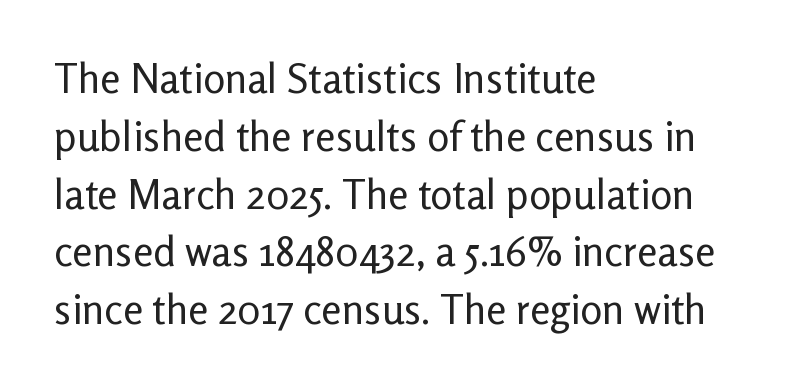
Q: Is the text bold? A: No.
Q: Is the text italic (slanted)? A: No, it is upright.
Q: Is the typeface a serif or a sans-serif typeface? A: Sans-serif.
Q: Is the text underlined? A: No.
Q: How is the paragraph aligned? A: Left-aligned.
Q: Is the spacing between letters normal or unusually wide? A: Normal.
Q: Is the spacing between lines tight, normal or loose? A: Normal.
Q: Width (condensed, normal, or wide)? A: Normal.
Q: Stroke contrast? A: Low.
Q: x-height? A: Medium.
Q: Monospaced? A: No.
